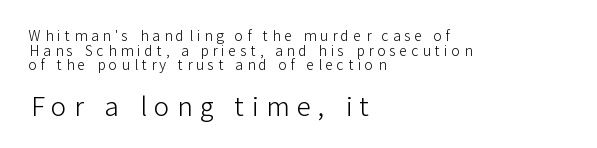
Q: Is the text bold? A: No.
Q: Is the text italic (slanted)? A: No, it is upright.
Q: Is the text underlined? A: No.
Q: How is the paragraph aligned? A: Left-aligned.
Q: Is the spacing between letters normal or unusually wide? A: Unusually wide.
Q: Is the spacing between lines tight, normal or loose? A: Tight.
Q: Which block of text is set in a larger size, the first (top) or the second (bottom)? A: The second (bottom) one.
